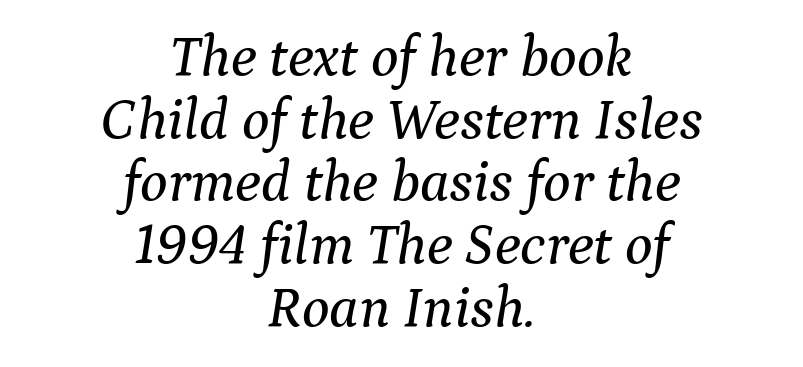
{"serif": "yes", "italic": "yes", "lean": "right", "slant_degrees": 9, "width": "normal", "stroke_contrast": "medium", "x_height": "medium", "monospaced": "no", "underline": "no", "align": "center", "line_spacing": "tight", "line_spacing_ratio": 1.08, "letter_spacing": "normal", "letter_spacing_em": 0.0, "glyph_px": 58}
